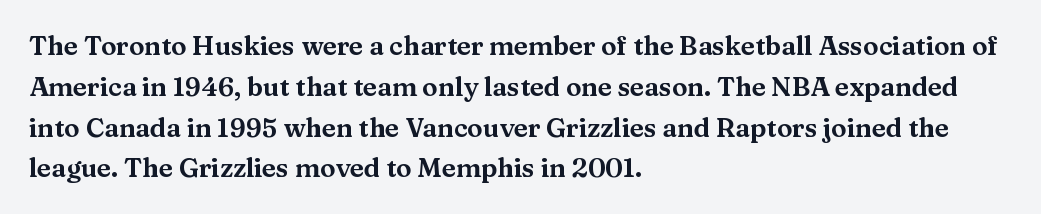
Q: Is the text italic (slanted)? A: No, it is upright.
Q: Is the text underlined? A: No.
Q: How is the paragraph aligned? A: Left-aligned.
Q: Is the spacing between letters normal or unusually wide? A: Normal.
Q: Is the spacing between lines tight, normal or loose? A: Normal.
